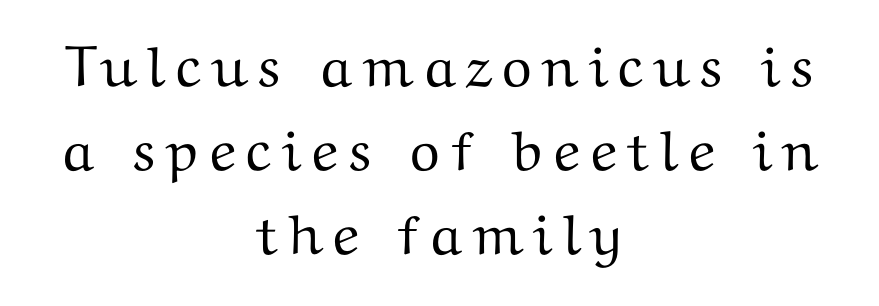
The rag falls on both sides of this text block equally. Characters remain perfectly vertical along every line. Is there much room between lines? A standard amount, neither cramped nor airy. Each letter keeps its own natural width here, so spacing adapts to shape. The area under the type is left untouched.
